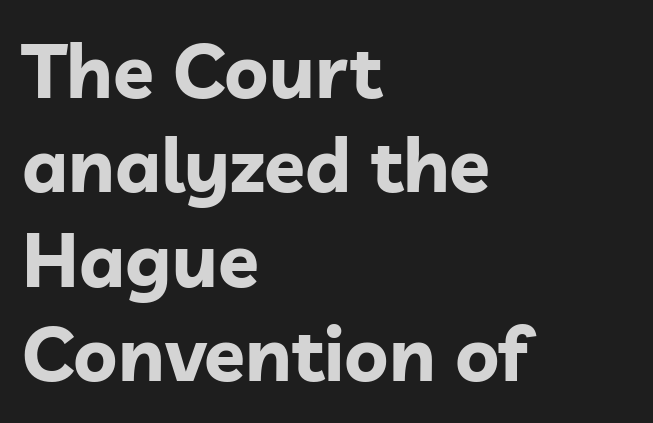
{"serif": "no", "italic": "no", "bold": "yes", "weight": "bold", "width": "normal", "stroke_contrast": "low", "x_height": "medium", "monospaced": "no", "underline": "no", "align": "left", "line_spacing": "normal", "line_spacing_ratio": 1.26, "letter_spacing": "normal", "letter_spacing_em": 0.0, "glyph_px": 75}
